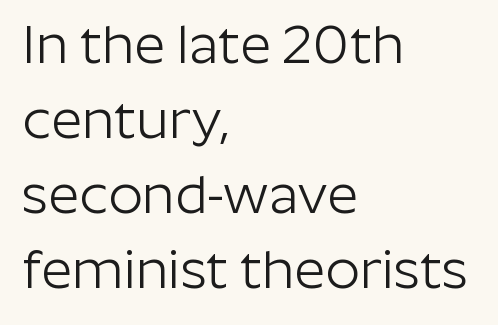
{"serif": "no", "italic": "no", "bold": "no", "weight": "light", "width": "normal", "stroke_contrast": "low", "x_height": "medium", "monospaced": "no", "underline": "no", "align": "left", "line_spacing": "normal", "line_spacing_ratio": 1.39, "letter_spacing": "normal", "letter_spacing_em": 0.0, "glyph_px": 54}
